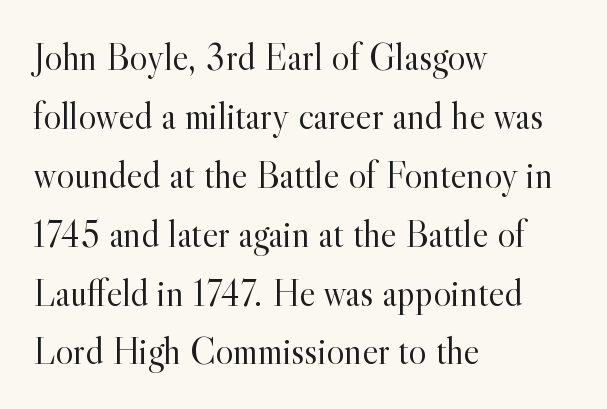
Q: Is the text bold? A: No.
Q: Is the text italic (slanted)? A: No, it is upright.
Q: Is the typeface a serif or a sans-serif typeface? A: Serif.
Q: Is the text underlined? A: No.
Q: How is the paragraph aligned? A: Left-aligned.
Q: Is the spacing between letters normal or unusually wide? A: Normal.
Q: Is the spacing between lines tight, normal or loose? A: Normal.
Q: Width (condensed, normal, or wide)? A: Normal.
Q: x-height? A: Small.
Q: Monospaced? A: No.
